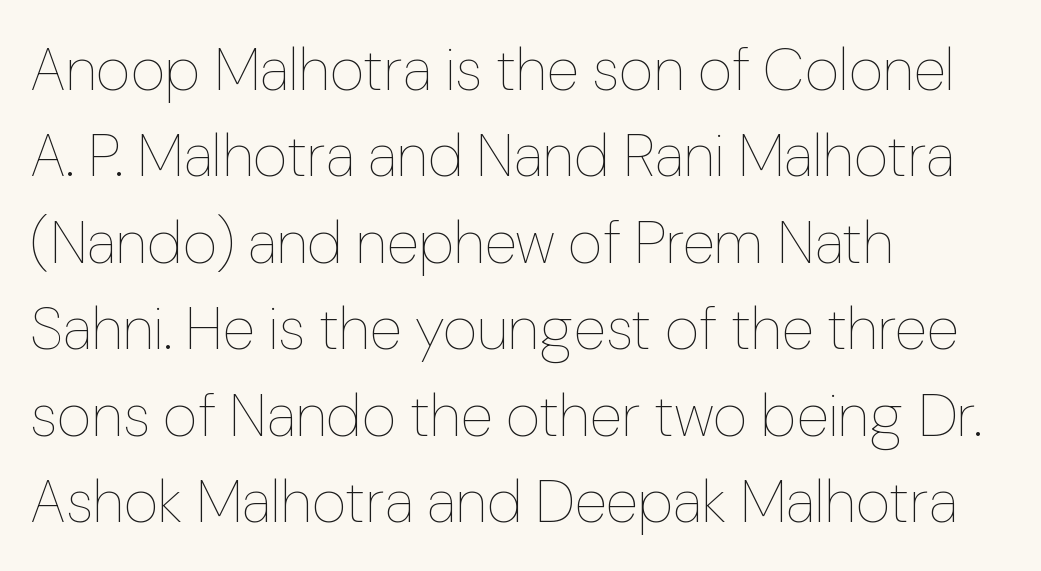
{"italic": "no", "bold": "no", "weight": "thin", "width": "normal", "stroke_contrast": "low", "x_height": "medium", "monospaced": "no", "underline": "no", "align": "left", "line_spacing": "normal", "line_spacing_ratio": 1.44, "letter_spacing": "normal", "letter_spacing_em": 0.0, "glyph_px": 60}
